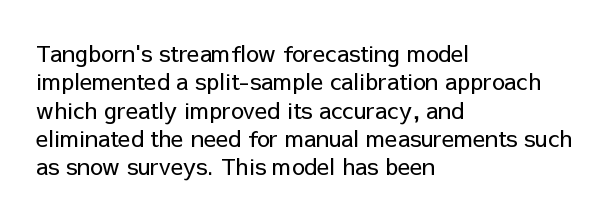
{"italic": "no", "bold": "no", "underline": "no", "align": "left", "line_spacing_ratio": 1.23, "letter_spacing": "normal", "letter_spacing_em": 0.0, "glyph_px": 23}
